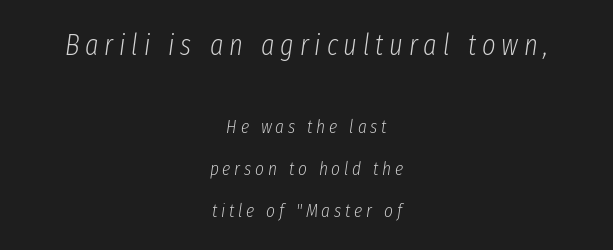
The image shows 29 px light, condensed type, italic (leaning right); set centered, loose line spacing (2.22x), unusually wide letter spacing (+0.2 em), not underlined; the first (top) block is 1.53x larger; low stroke contrast and a medium x-height.
